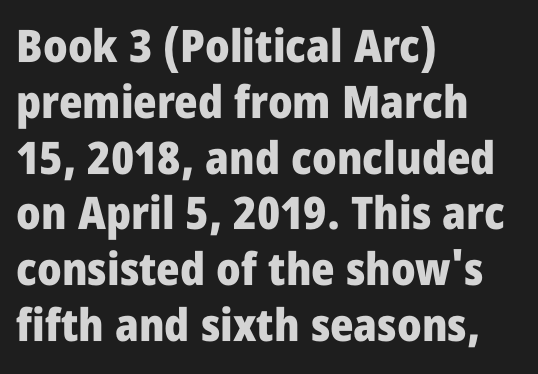
Q: Is the text bold? A: Yes.
Q: Is the text italic (slanted)? A: No, it is upright.
Q: Is the typeface a serif or a sans-serif typeface? A: Sans-serif.
Q: Is the text underlined? A: No.
Q: How is the paragraph aligned? A: Left-aligned.
Q: Is the spacing between letters normal or unusually wide? A: Normal.
Q: Width (condensed, normal, or wide)? A: Condensed.
Q: Stroke contrast? A: Low.
Q: x-height? A: Large.
Q: Monospaced? A: No.
